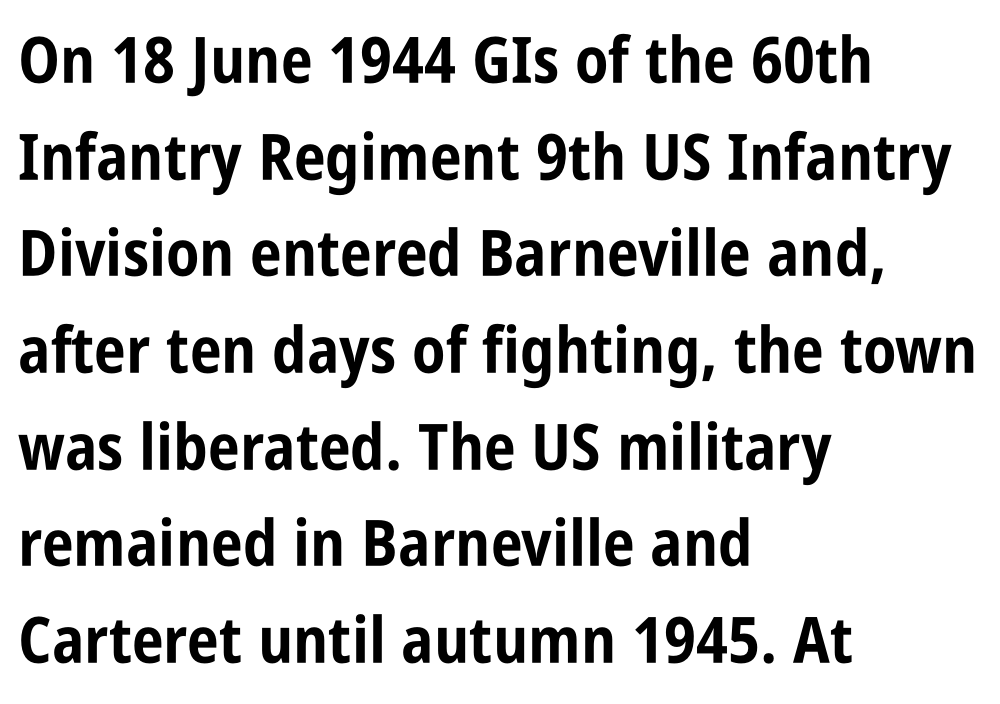
{"serif": "no", "italic": "no", "bold": "yes", "weight": "bold", "width": "condensed", "stroke_contrast": "low", "x_height": "large", "monospaced": "no", "underline": "no", "align": "left", "line_spacing": "normal", "line_spacing_ratio": 1.51, "letter_spacing": "normal", "letter_spacing_em": 0.0, "glyph_px": 64}
